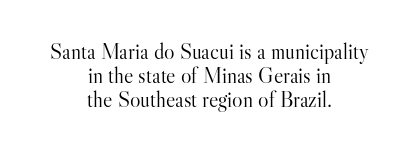
The image shows 22 px text type, upright; set centered, tight line spacing (1.08x), normal letter spacing, not underlined.
